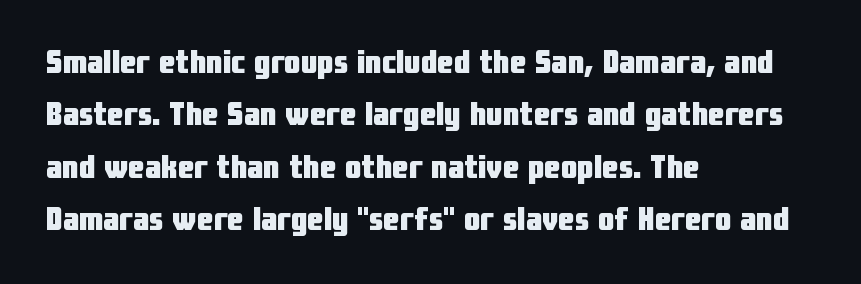
The image shows 33 px heavy, condensed sans-serif type, upright; set left-aligned, normal line spacing (1.59x), normal letter spacing, not underlined; low stroke contrast and a medium x-height.
